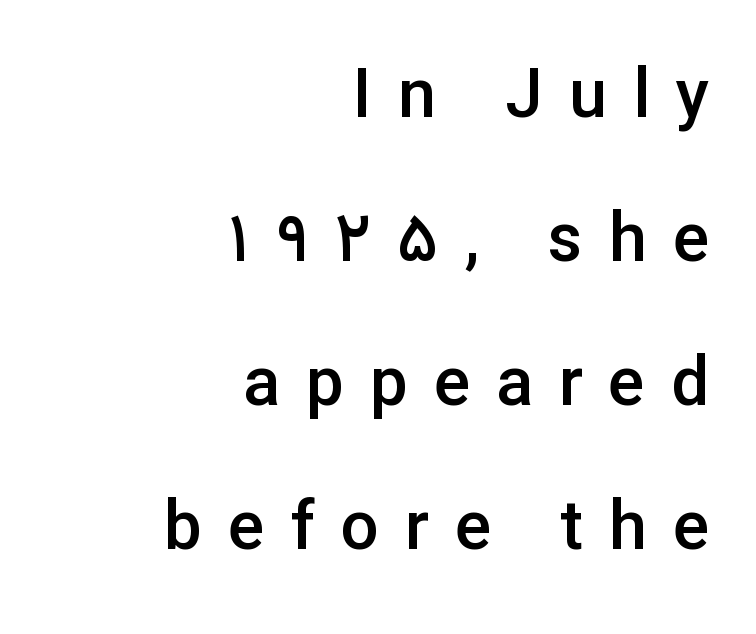
The image shows 68 px semibold sans-serif type, upright; set right-aligned, loose line spacing (2.12x), unusually wide letter spacing (+0.38 em), not underlined; low stroke contrast and a medium x-height.
